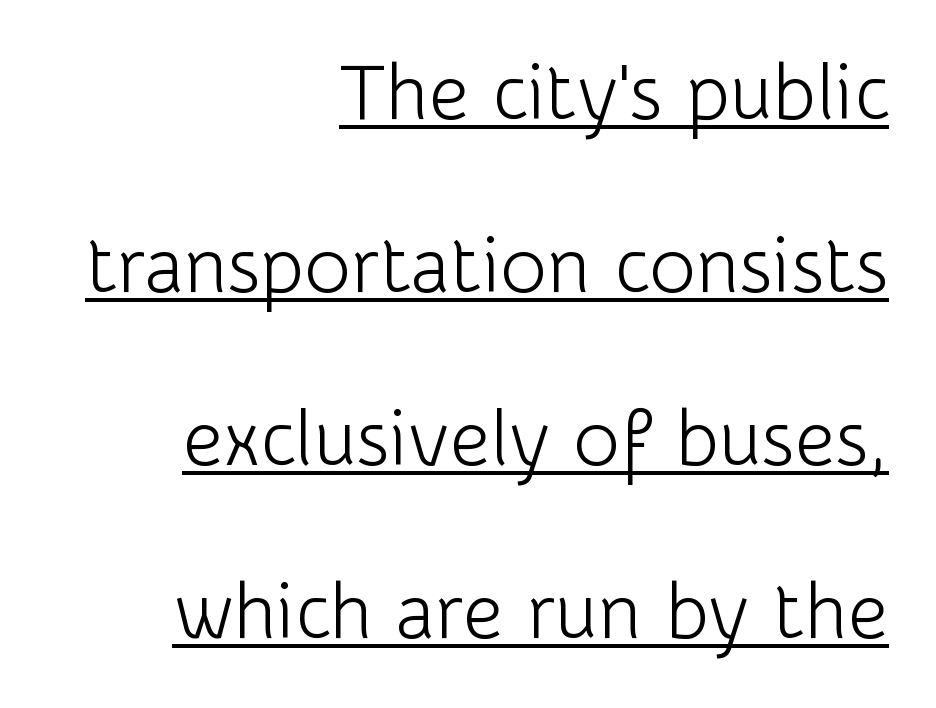
The compositor pushed each line to the right boundary. Emphasis is given by a line drawn under the lettering. In terms of letterspacing, this is plain default setting. The rendering shows plain stroke endings on the letterforms — a sans-serif design. The letters stand straight up with perfectly vertical stems.
